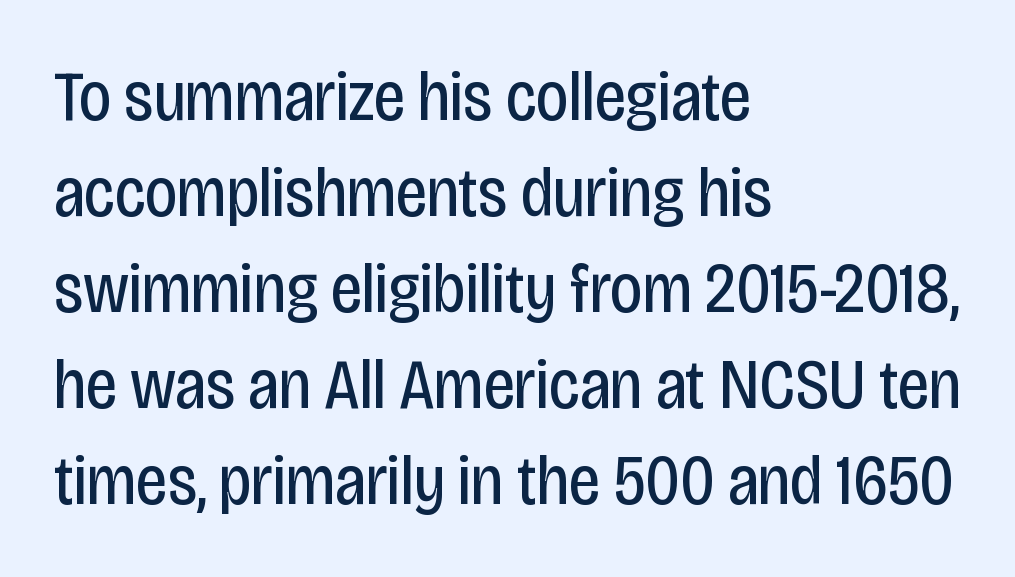
Each new line begins a customary step beneath the previous one. Honestly, there is no underline to notice here at all. The face used here is a sans, in the tradition of grotesques and geometrics. This sample uses plain, unmodified letter spacing. Character widths vary here, with narrow letters taking less room than wide ones. Stems and bowls with no extra thickness — not bold.
